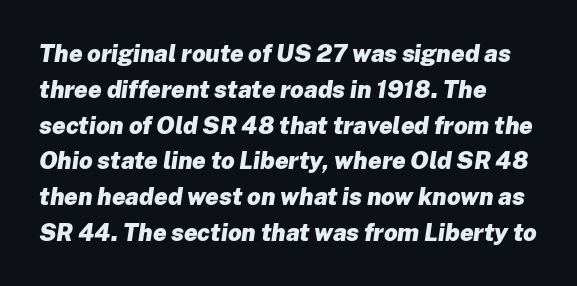
The image shows 24 px bold type, italic (leaning right); set left-aligned, normal line spacing (1.49x), normal letter spacing, not underlined.
